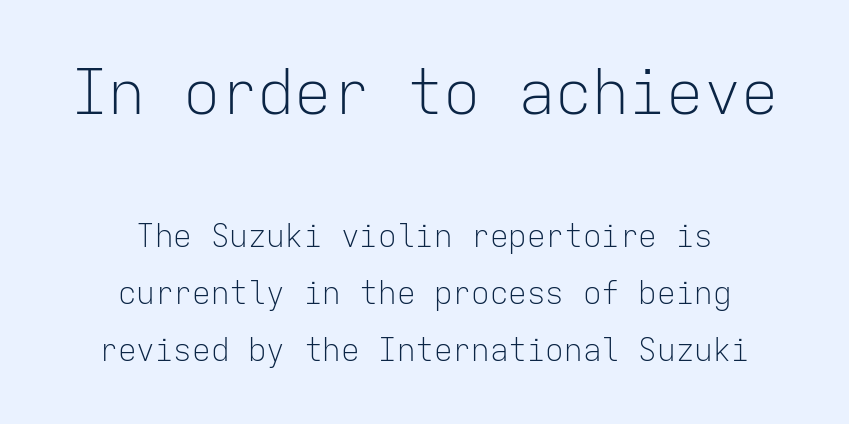
Is there any slant? The stems are plumb. Stroke thickness stays within the range of a standard reading face or lighter. Each row of text sits above clean, open space. Default kerning and tracking; the words read as compact shapes.
